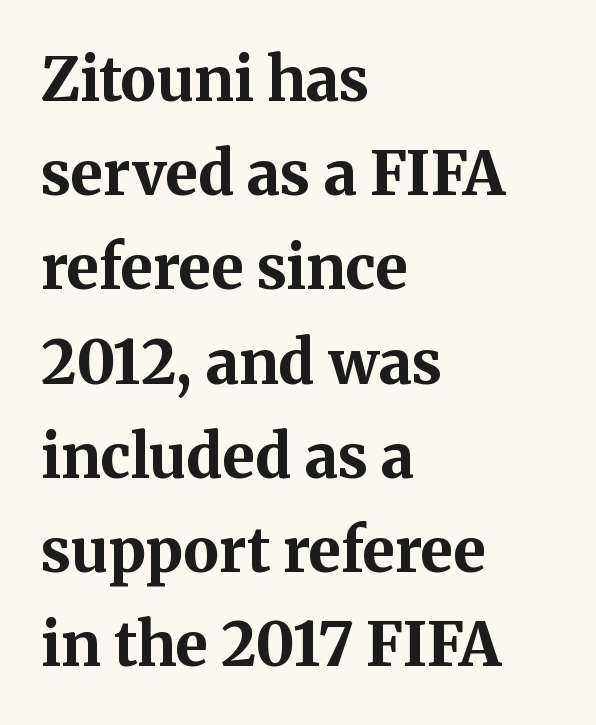
The image shows 60 px bold serif type, upright; set left-aligned, normal line spacing (1.57x), normal letter spacing, not underlined; medium stroke contrast and a medium x-height.
